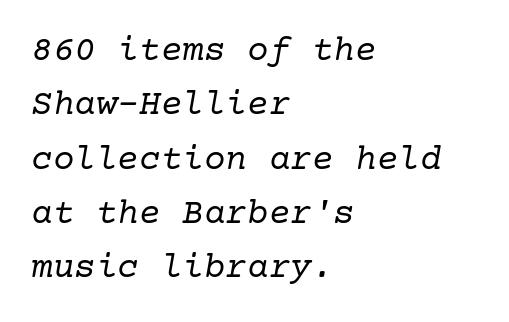
The image shows 36 px regular-weight serif type, italic (leaning right); set left-aligned, normal line spacing (1.51x), normal letter spacing, not underlined; low stroke contrast and a medium x-height.
